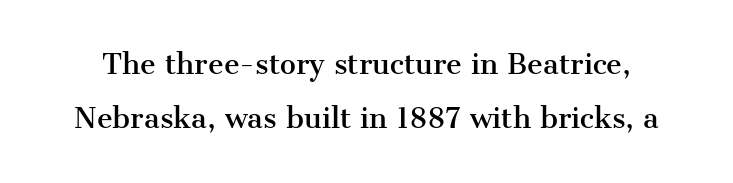
The image shows 27 px text type, upright; set loose line spacing (1.99x), normal letter spacing, not underlined.
